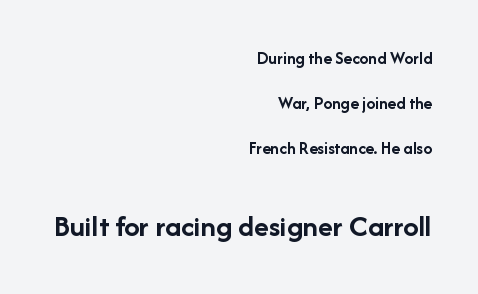
{"serif": "no", "italic": "no", "bold": "yes", "weight": "semibold", "width": "normal", "stroke_contrast": "low", "x_height": "medium", "monospaced": "no", "underline": "no", "align": "right", "line_spacing": "loose", "line_spacing_ratio": 2.49, "letter_spacing": "normal", "letter_spacing_em": 0.0, "larger_block": "second", "size_ratio": 1.72, "glyph_px": 31}
